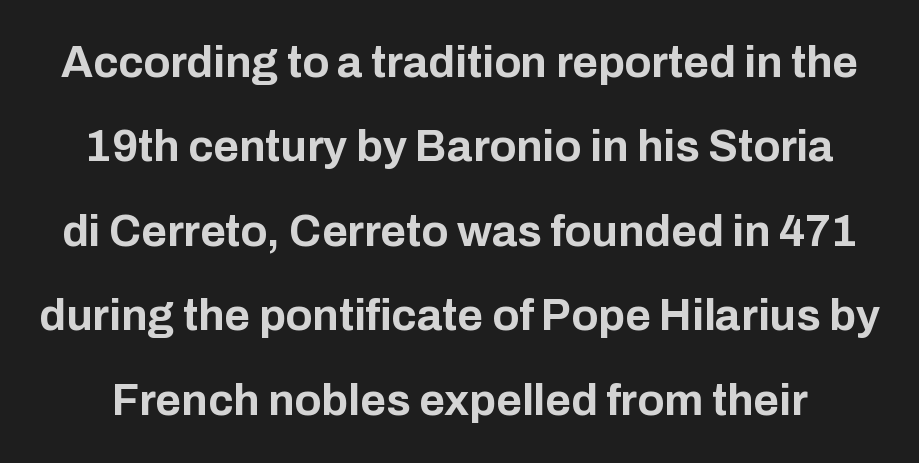
Q: Is the text bold? A: Yes.
Q: Is the text italic (slanted)? A: No, it is upright.
Q: Is the typeface a serif or a sans-serif typeface? A: Sans-serif.
Q: Is the text underlined? A: No.
Q: Is the spacing between letters normal or unusually wide? A: Normal.
Q: Is the spacing between lines tight, normal or loose? A: Loose.
Q: Width (condensed, normal, or wide)? A: Normal.
Q: Stroke contrast? A: Low.
Q: x-height? A: Medium.
Q: Monospaced? A: No.
